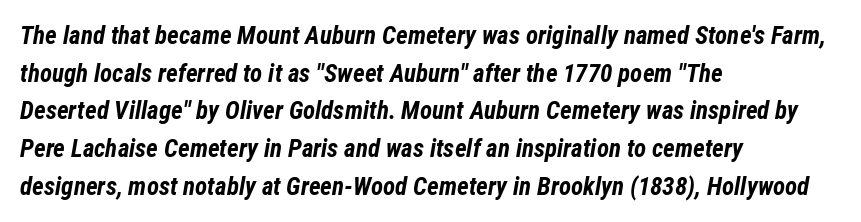
The setting favours the left margin, as ordinary paragraphs usually do. The face used here has the dense, thick strokes of a bold. Default kerning and tracking; the words read as compact shapes. The space between consecutive lines is moderate. Descender tails drop into unmarked territory.
